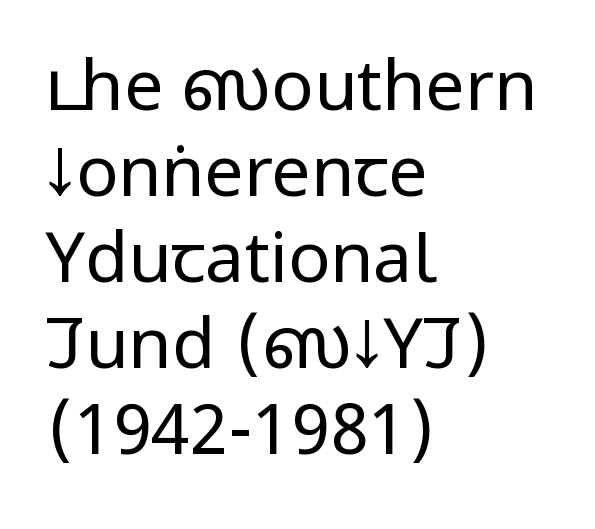
Heaviness? Minimal to ordinary, like unemphasized prose. Think of a printed novel: that variable character pitch is what you see here. Line beginnings align vertically; line endings do not. This is the regular roman posture of the typeface. Underlining? Definitely not there. Letterform terminals end flat and unadorned throughout the passage.
